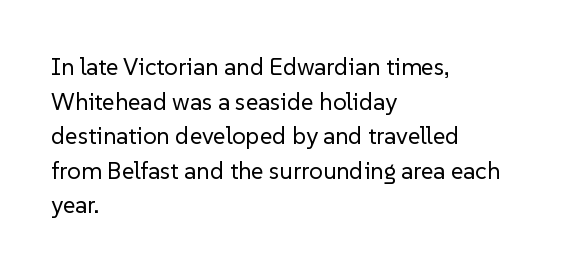
The image shows 24 px text type, upright; set left-aligned, normal line spacing (1.44x), normal letter spacing, not underlined.
